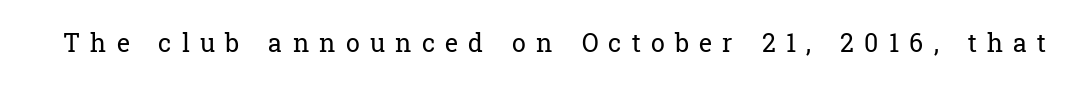
The typeface has the unassuming heft of standard copy or less. Glance below the letters and you will spot only blank space. Look at the tracking — it's clearly loosened, letters drifting apart. Posture: upright roman.
